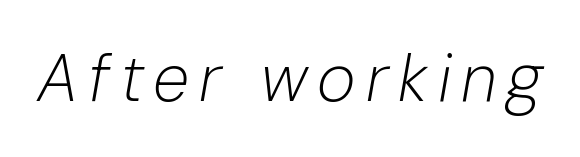
Q: Is the text bold? A: No.
Q: Is the text italic (slanted)? A: Yes, it leans right by about 10 degrees.
Q: Is the text underlined? A: No.
Q: Width (condensed, normal, or wide)? A: Normal.
Q: Stroke contrast? A: Low.
Q: x-height? A: Medium.
Q: Monospaced? A: No.
